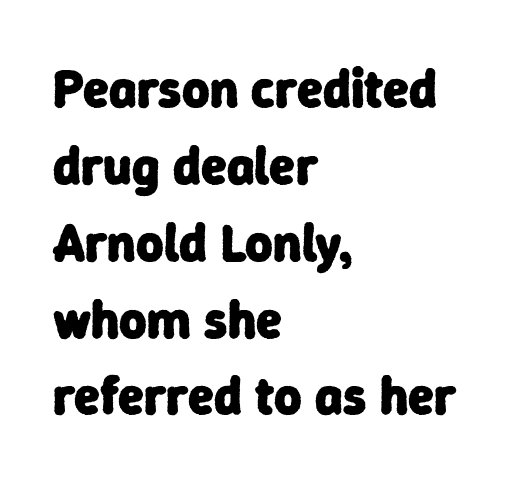
{"serif": "no", "bold": "yes", "weight": "heavy", "width": "normal", "stroke_contrast": "low", "x_height": "medium", "monospaced": "no", "underline": "no", "align": "left", "line_spacing": "normal", "line_spacing_ratio": 1.45, "letter_spacing": "normal", "letter_spacing_em": 0.0, "glyph_px": 53}
